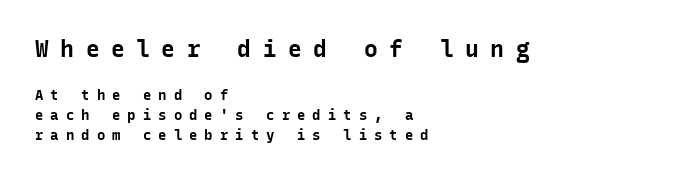
{"italic": "no", "bold": "yes", "underline": "no", "align": "left", "line_spacing": "normal", "line_spacing_ratio": 1.43, "letter_spacing": "wide", "letter_spacing_em": 0.5, "larger_block": "first", "size_ratio": 1.64, "glyph_px": 23}
